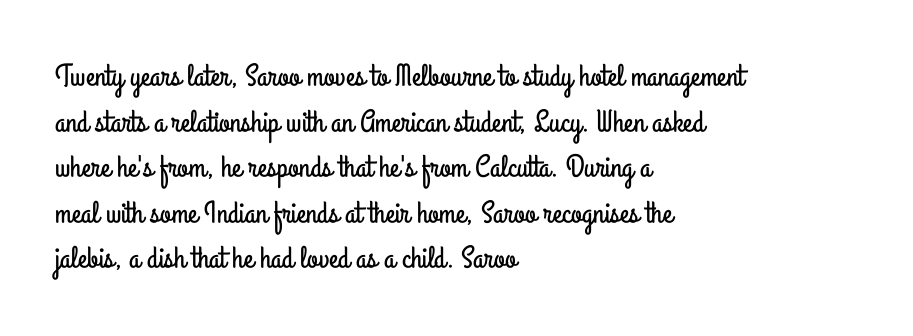
Only glyphs here, with clear space below each row. Think of a printed novel: that variable character pitch is what you see here. Quick note: not italic, upright. Observe the ordinary spacing: letters are neighbours, not strangers. The compositor pushed each line to the left boundary.
